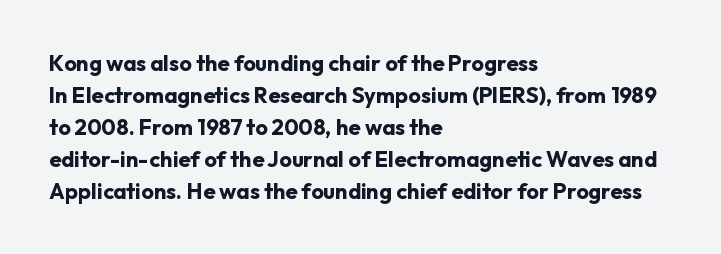
{"italic": "no", "bold": "yes", "underline": "no", "align": "left", "line_spacing": "normal", "line_spacing_ratio": 1.45, "letter_spacing": "normal", "letter_spacing_em": 0.0, "glyph_px": 22}
